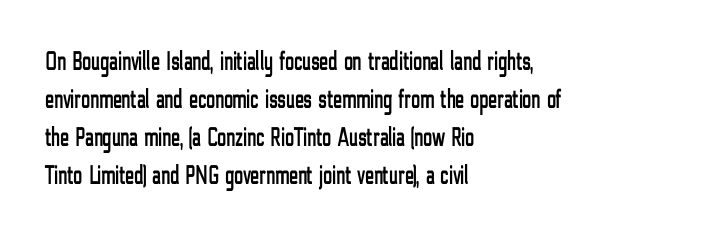
Every stem runs plumb, perpendicular to the baseline. No extra tracking has been applied to these lines. Students, observe: this is what conventionally led text looks like. The rendering anchors every line to the left-hand side. Just letters on the line, the space beneath them empty.
